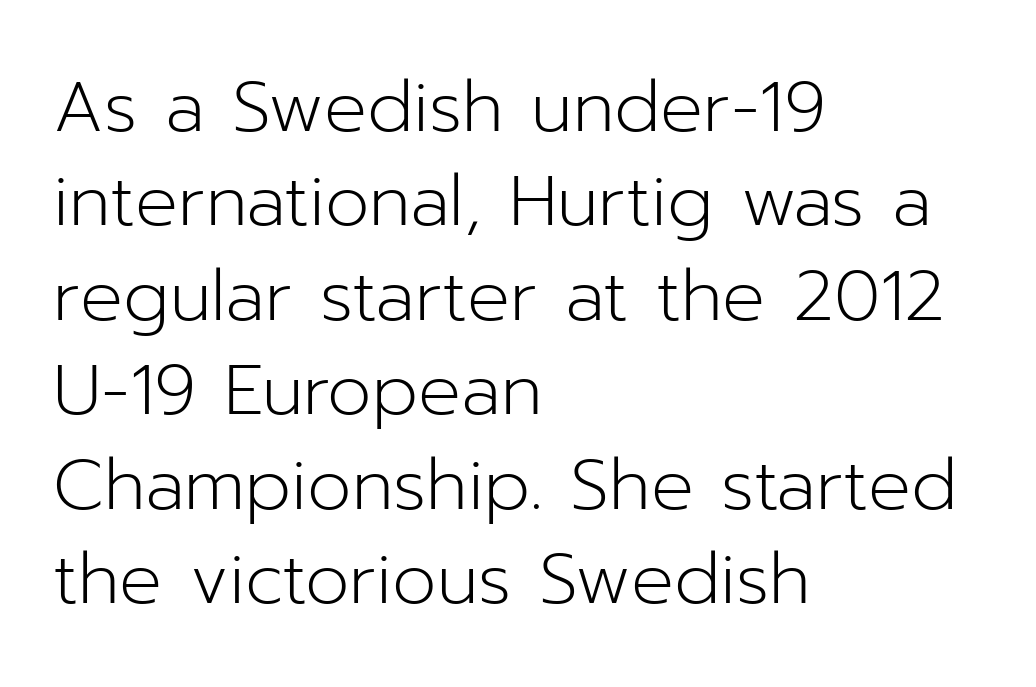
Typeset ragged right — the left edge is the straight one. Reading down the column, the eye jumps a familiar distance to each next line. Clear beneath every line of the passage. What stands out about the letter spacing? Nothing — it is the standard amount. The strokes are not fattened; the text isn't bold. You can tell from the bare stems that sans-serif type was used.
